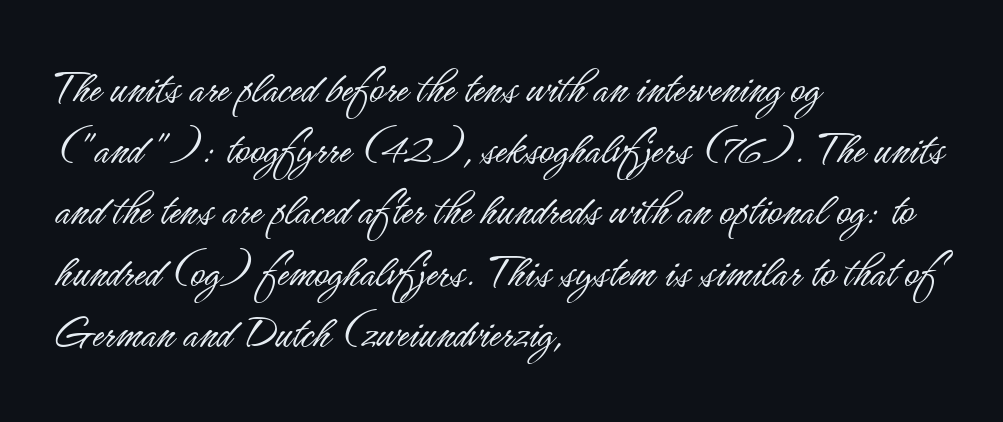
{"serif": "no", "bold": "no", "weight": "light", "width": "condensed", "stroke_contrast": "low", "x_height": "small", "monospaced": "no", "underline": "no", "align": "left", "line_spacing": "normal", "line_spacing_ratio": 1.25, "letter_spacing": "normal", "letter_spacing_em": 0.0, "glyph_px": 49}
